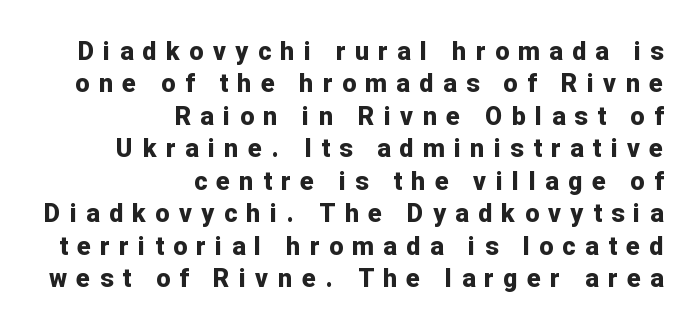
The image shows 25 px bold type, upright; set right-aligned, normal line spacing (1.3x), unusually wide letter spacing (+0.38 em), not underlined.
